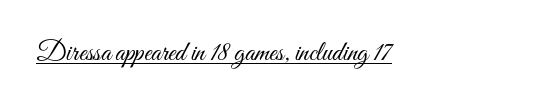
{"bold": "no", "weight": "light", "width": "condensed", "stroke_contrast": "medium", "x_height": "small", "monospaced": "no", "underline": "yes", "letter_spacing": "normal", "letter_spacing_em": 0.0, "glyph_px": 28}
